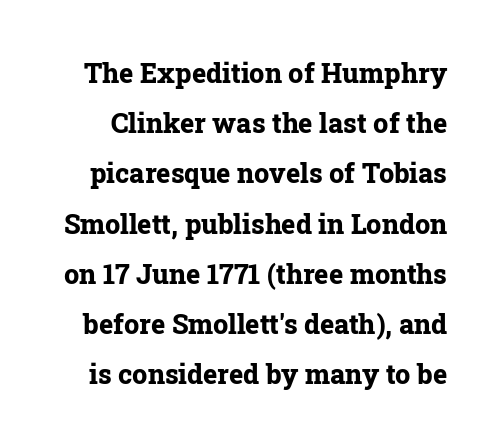
Weight check: bold — yes, fully. Has an underline been added? It has not. Rendered with straight, roman letterforms. In terms of letterspacing, this is plain default setting.
